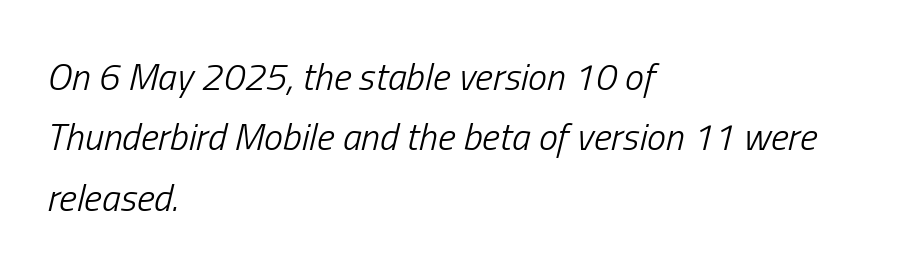
Style check: oblique. A light-to-regular cut is what we see here. A bare baseline throughout the passage. Does extra space separate the letters? No, they use regular spacing. Looks like regular typesetting: each glyph gets only the width it needs.
